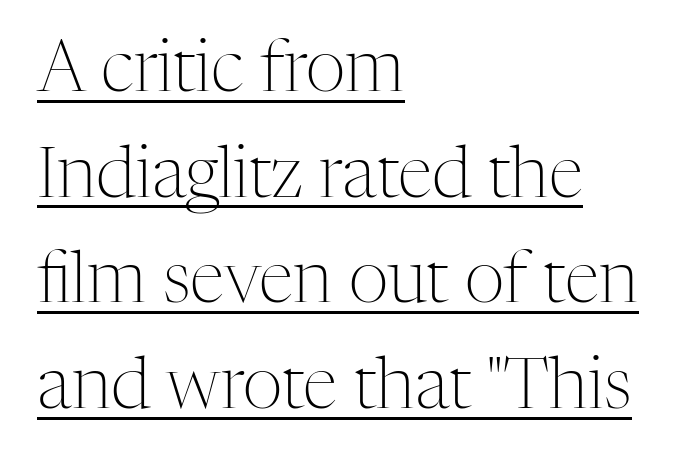
It's the straight-up-and-down kind of type. This sample uses a serif face. The passage shown is typed in a proportional face where columns would drift. Summary of weight: not heavy and not bold.
